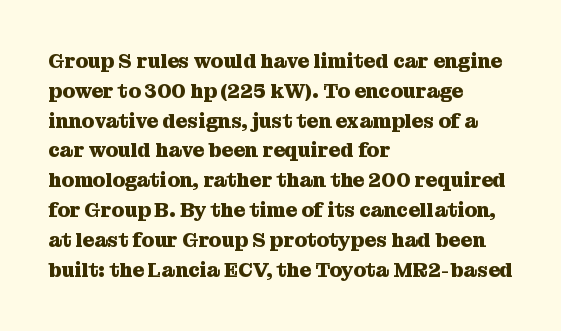
{"italic": "no", "bold": "yes", "underline": "no", "align": "left", "line_spacing": "normal", "line_spacing_ratio": 1.49, "letter_spacing": "normal", "letter_spacing_em": 0.0, "glyph_px": 20}
